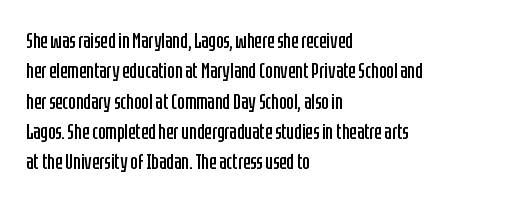
The image shows 22 px text type, upright; set left-aligned, normal line spacing (1.38x), normal letter spacing, not underlined.
